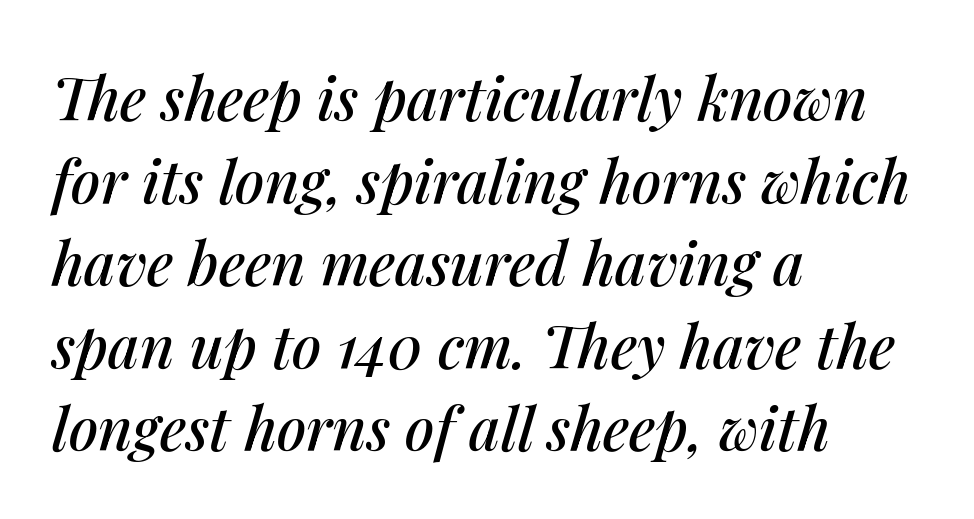
The image shows 59 px text type, italic (leaning right); set left-aligned, normal line spacing (1.4x), normal letter spacing, not underlined; medium stroke contrast and a medium x-height.
